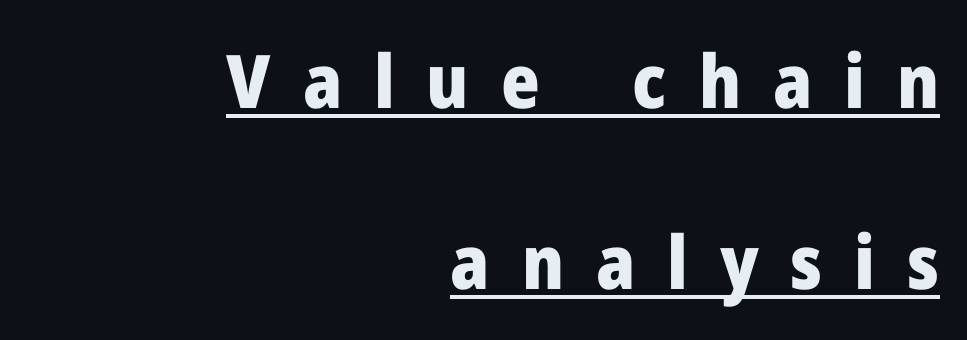
Loosely led — the rows are spread out. Pretty heavy lettering here — definitely bold. If you drew a line through each stem, it would be perfectly vertical. Looks like regular typesetting: each glyph gets only the width it needs. What decoration does the sample have? An underline. Does extra space separate the letters? Yes, quite a lot of it.
